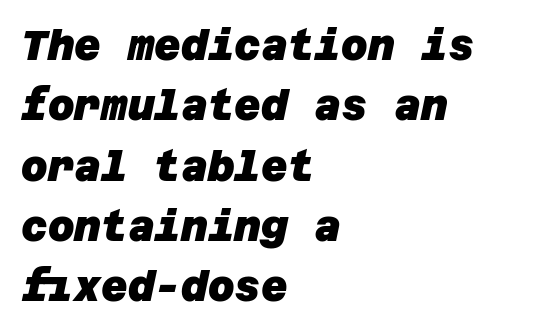
What kind of face is this? One without serifs — a sans. Just letters on the line, the space beneath them empty. Baseline-to-baseline distance is the conventional proportion of letter height. The characters look thick and weighty, a clear bold. Honestly, the letter spacing is just normal — you wouldn't notice it.
